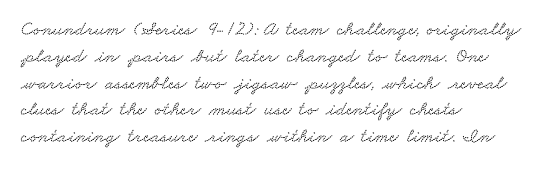
Summary of vertical rhythm: regular, with standard interline spacing. Descender tails drop into unmarked territory. The horizontal fit of the characters is conventional and even. Leftover space on each line is placed entirely after the last word.
